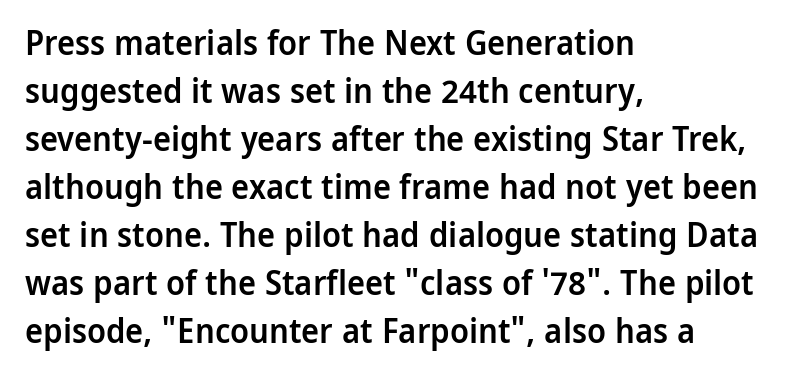
Bold? Not quite — semibold, heavier than regular but stopping short. Regular leading. Type style note: lacks serifs. One-word summary of the alignment: left. Think of a printed novel: that variable character pitch is what you see here. Decoration check: the copy has no underline.
